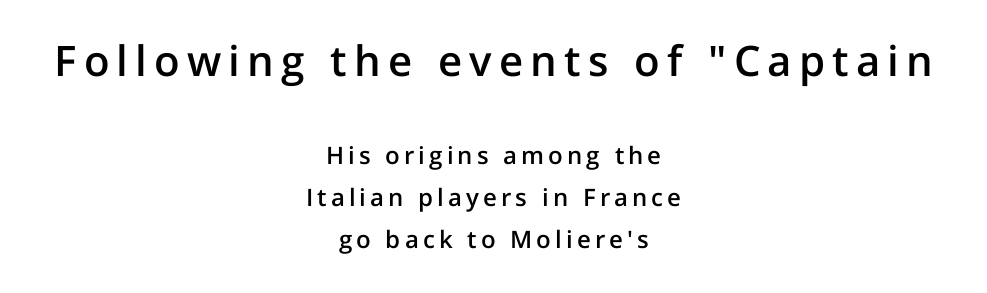
The image shows 42 px semibold sans-serif type, upright; set centered, line spacing 1.75x, not underlined; the first (top) block is 1.75x larger; low stroke contrast and a medium x-height.
